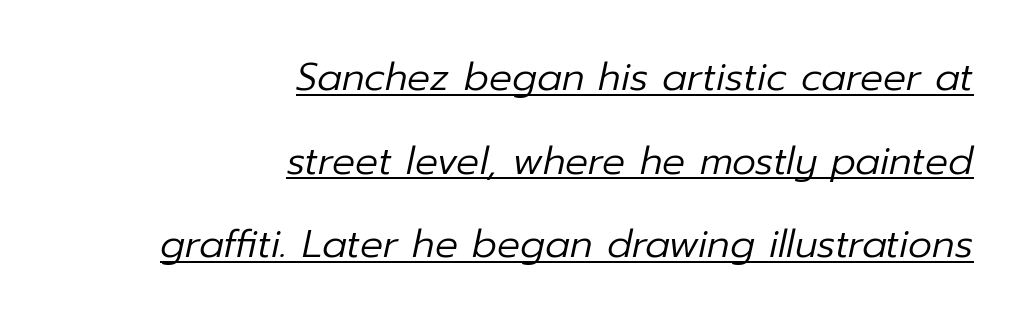
{"italic": "yes", "lean": "right", "slant_degrees": 12, "bold": "no", "weight": "regular", "width": "normal", "stroke_contrast": "low", "x_height": "medium", "monospaced": "no", "underline": "yes", "align": "right", "line_spacing": "loose", "line_spacing_ratio": 2.2, "letter_spacing": "normal", "letter_spacing_em": 0.0, "glyph_px": 38}
